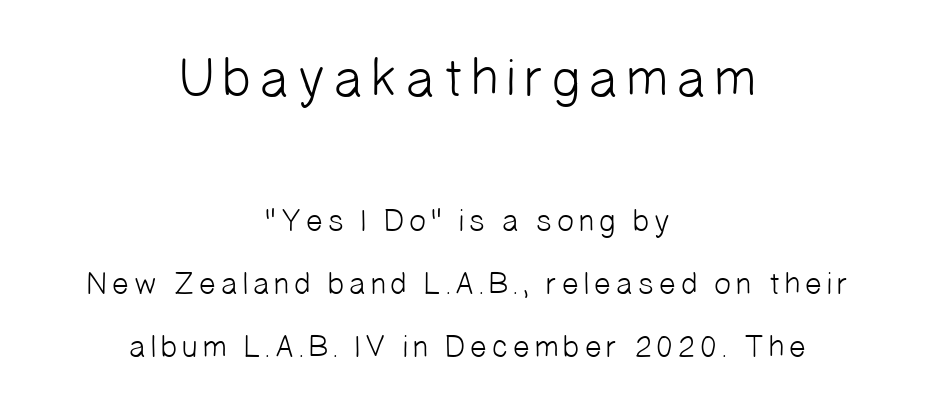
Whoever set this chose breathing room over compactness in the vertical rhythm. Examine the stroke ends and you'll find no serifs. The letters in the upper block stand taller than those in the block below. Think of a printed novel: that variable character pitch is what you see here. Plain, unruled lines of type. The rag falls on both sides of this text block equally.
